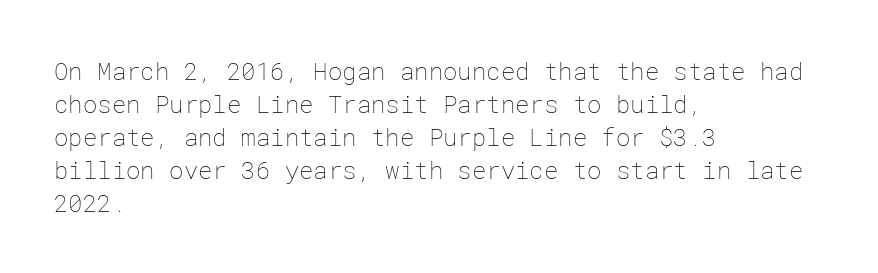
These lines stack with their left ends in a neat column. Letters rest on an invisible, unmarked baseline. The lines sit at an ordinary, default distance from one another. The type sits square on the baseline with zero lean. No letter is thick-stroked: the sample isn't bold. Default kerning and tracking; the words read as compact shapes.
